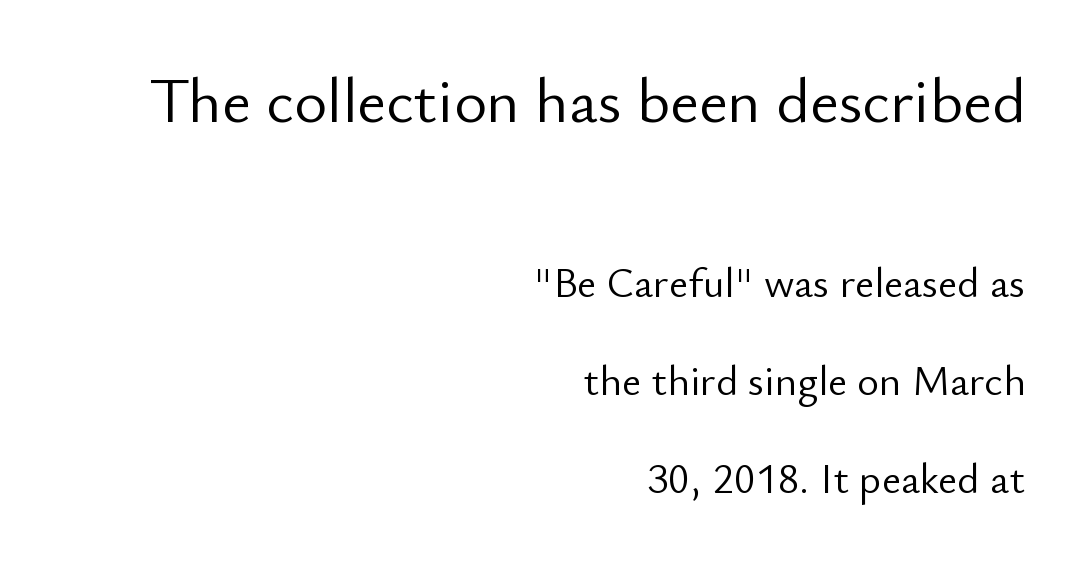
Q: Is the text bold? A: No.
Q: Is the text italic (slanted)? A: No, it is upright.
Q: Is the typeface a serif or a sans-serif typeface? A: Sans-serif.
Q: Is the text underlined? A: No.
Q: How is the paragraph aligned? A: Right-aligned.
Q: Is the spacing between letters normal or unusually wide? A: Normal.
Q: Is the spacing between lines tight, normal or loose? A: Loose.
Q: Which block of text is set in a larger size, the first (top) or the second (bottom)? A: The first (top) one.
Q: Width (condensed, normal, or wide)? A: Normal.
Q: Stroke contrast? A: Low.
Q: x-height? A: Small.
Q: Monospaced? A: No.
